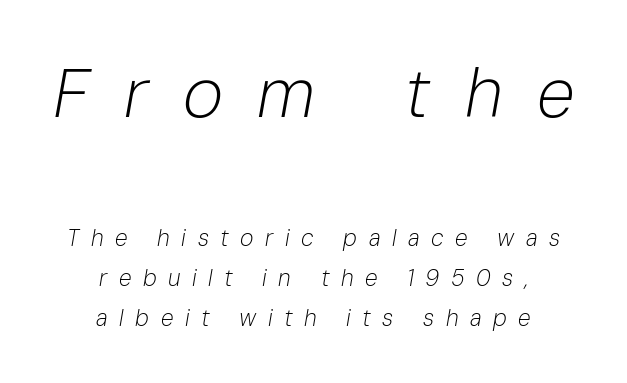
The image shows 69 px light type, italic (leaning right); set centered, line spacing 1.74x, unusually wide letter spacing (+0.5 em), not underlined; the first (top) block is 3.0x larger; low stroke contrast and a medium x-height.
